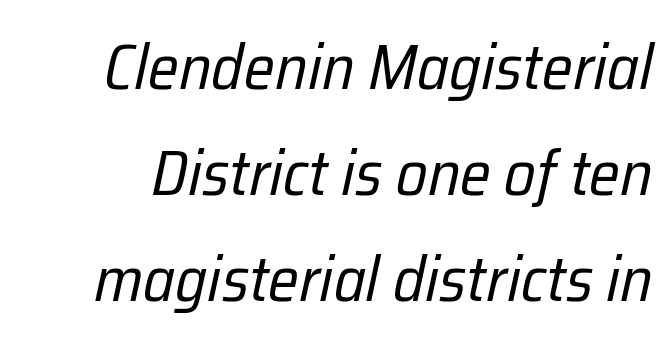
The image shows 64 px regular-weight, condensed type, italic (leaning right); set normal line spacing (1.66x), normal letter spacing, not underlined; low stroke contrast and a medium x-height.
